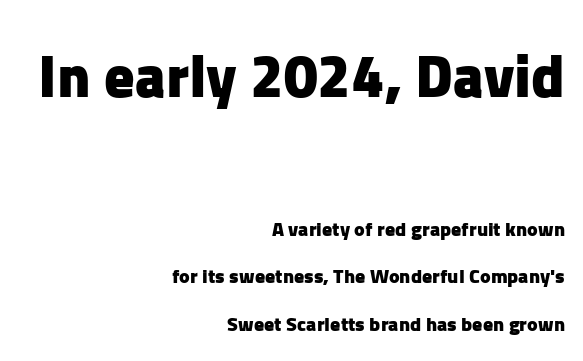
Q: Is the text bold? A: Yes.
Q: Is the text italic (slanted)? A: No, it is upright.
Q: Is the typeface a serif or a sans-serif typeface? A: Sans-serif.
Q: Is the text underlined? A: No.
Q: How is the paragraph aligned? A: Right-aligned.
Q: Is the spacing between letters normal or unusually wide? A: Normal.
Q: Is the spacing between lines tight, normal or loose? A: Loose.
Q: Which block of text is set in a larger size, the first (top) or the second (bottom)? A: The first (top) one.
Q: Width (condensed, normal, or wide)? A: Normal.
Q: Stroke contrast? A: Low.
Q: x-height? A: Medium.
Q: Monospaced? A: No.
